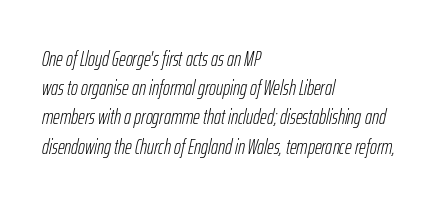
The image shows 21 px text type, italic (leaning right); set left-aligned, normal line spacing (1.39x), normal letter spacing, not underlined.
